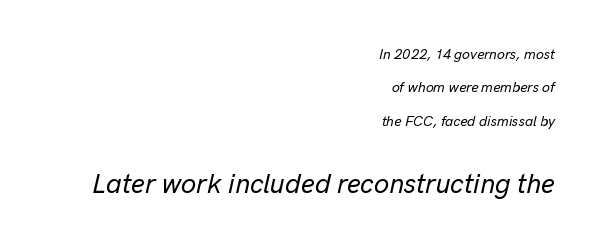
{"italic": "yes", "lean": "right", "slant_degrees": 13, "underline": "no", "align": "right", "line_spacing": "loose", "line_spacing_ratio": 2.39, "letter_spacing": "normal", "letter_spacing_em": 0.0, "larger_block": "second", "size_ratio": 1.93, "glyph_px": 27}
